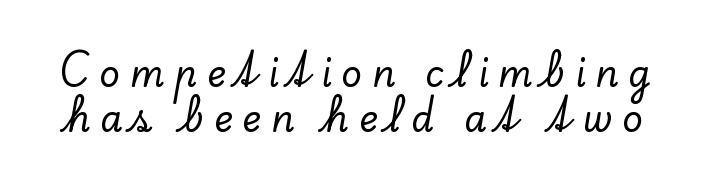
{"serif": "yes", "width": "normal", "stroke_contrast": "low", "x_height": "small", "monospaced": "no", "underline": "no", "line_spacing": "normal", "line_spacing_ratio": 1.26, "letter_spacing": "wide", "letter_spacing_em": 0.27, "glyph_px": 36}
